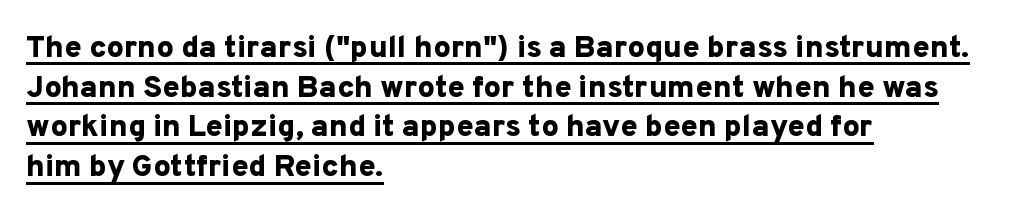
Is the letter spacing exaggerated? No — it looks like the ordinary default. Horizontally, the lines are justified to the leading edge only. Looks like regular typesetting: each glyph gets only the width it needs. Nothing sits at the stroke ends, so this counts as sans-serif.
